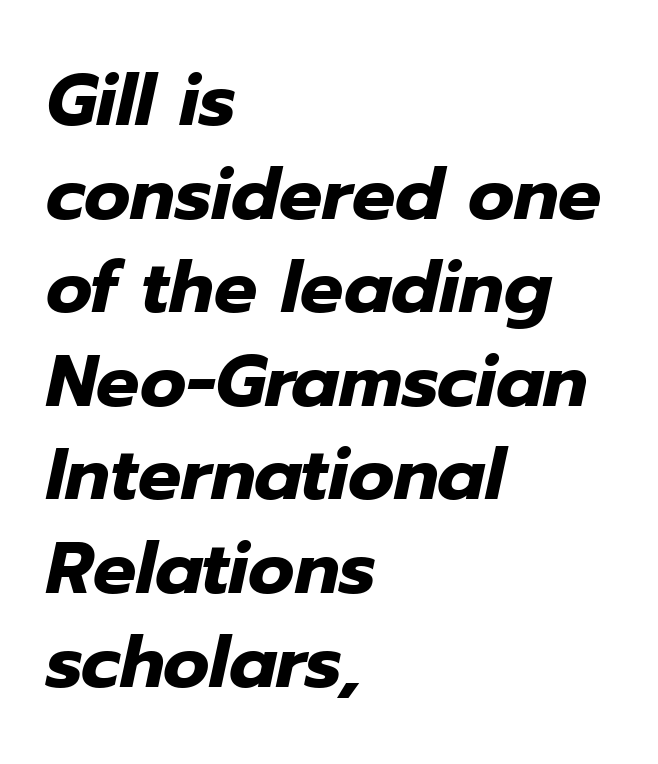
Do the characters align in a grid? No, the font is proportional. Honestly, the letter spacing is just normal — you wouldn't notice it. Horizontal alignment here is leftward, the default for most running prose. The rendering applies a slant to the glyphs. The rows are spaced the way most documents space them. This is heavy type, rendered in bold.
